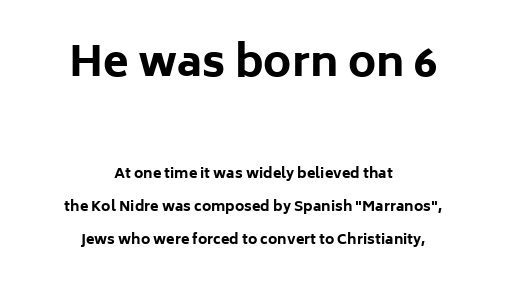
Q: Is the text bold? A: Yes.
Q: Is the text italic (slanted)? A: No, it is upright.
Q: Is the typeface a serif or a sans-serif typeface? A: Sans-serif.
Q: Is the text underlined? A: No.
Q: How is the paragraph aligned? A: Centered.
Q: Is the spacing between letters normal or unusually wide? A: Normal.
Q: Is the spacing between lines tight, normal or loose? A: Loose.
Q: Which block of text is set in a larger size, the first (top) or the second (bottom)? A: The first (top) one.
Q: Width (condensed, normal, or wide)? A: Normal.
Q: Stroke contrast? A: Low.
Q: x-height? A: Medium.
Q: Monospaced? A: No.
